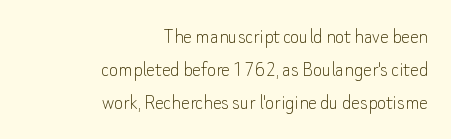
A typesetter would call this leading conventional body-copy spacing. Unmarked baselines from the first word to the last. Nothing heavy about these letters — not bold at all. The lines are quadded right.
